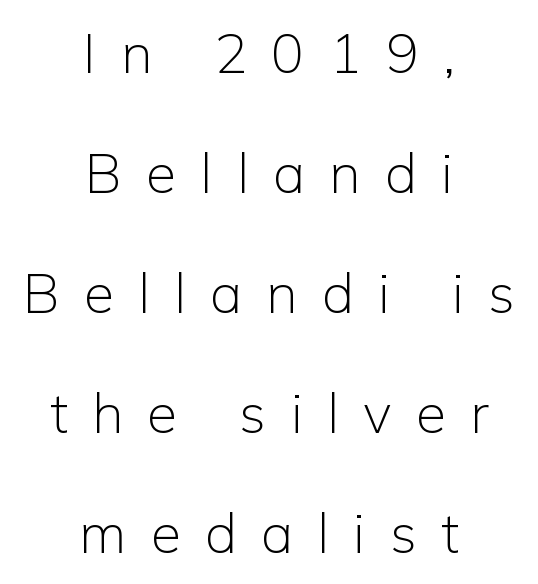
The image shows 55 px light sans-serif type, upright; set centered, loose line spacing (2.18x), unusually wide letter spacing (+0.44 em), not underlined; low stroke contrast and a medium x-height.
